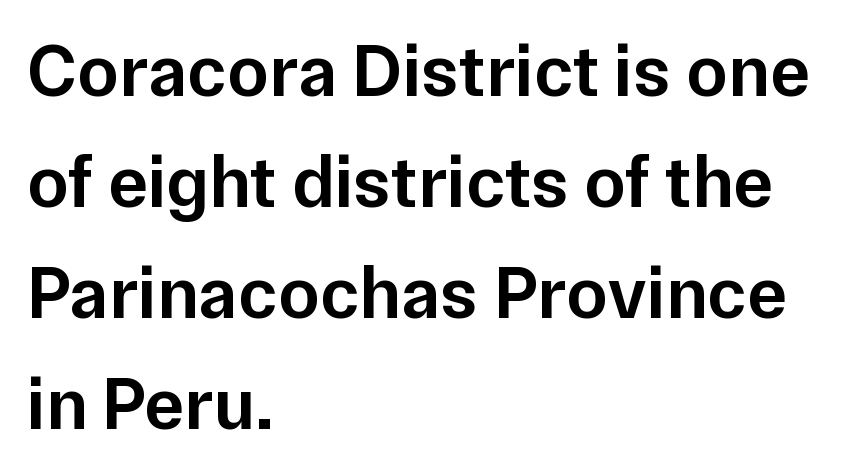
The image shows 75 px semibold sans-serif type, upright; set left-aligned, normal line spacing (1.48x), normal letter spacing, not underlined; low stroke contrast and a medium x-height.
